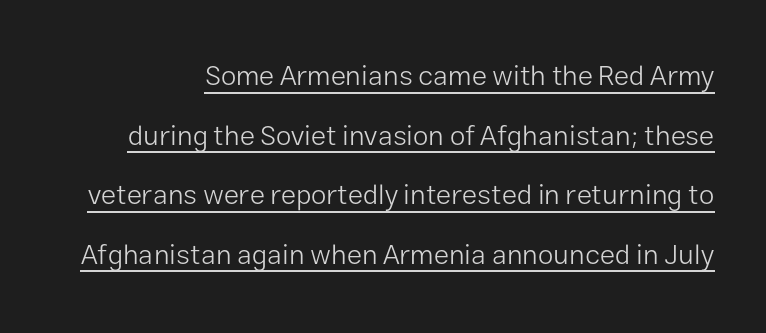
The characters display no serif detailing; their extremities are plain. Character widths vary here, with narrow letters taking less room than wide ones. Nobody touched the tracking dial on this one. These lines were composed using upright roman letters. Does a line run under the words? Yes, clearly.
